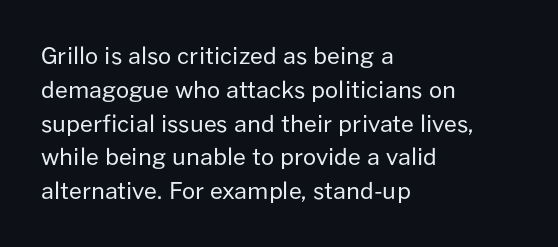
Just letters on the line, the space beneath them empty. Evenly set lines give the paragraph a standard silhouette. Heft: none added — not bold. Notice how the passage keeps a crisp vertical edge on the left only. No extra tracking has been applied to these lines. A roman cut, with each character standing at attention.
